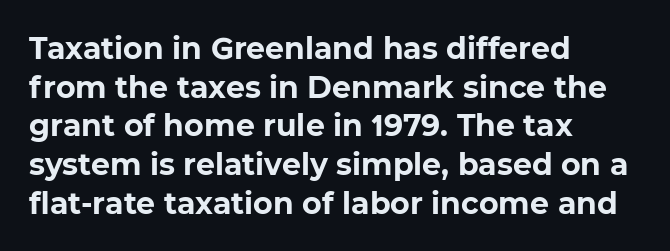
These lines carry a lot of weight — the face is fully bold. Observe the ordinary spacing: letters are neighbours, not strangers. Compared with a centered layout, this one pins lines to the left instead. Each letter keeps its own natural width here, so spacing adapts to shape. Unmarked baselines from the first word to the last. Baseline-to-baseline distance is the conventional proportion of letter height.
